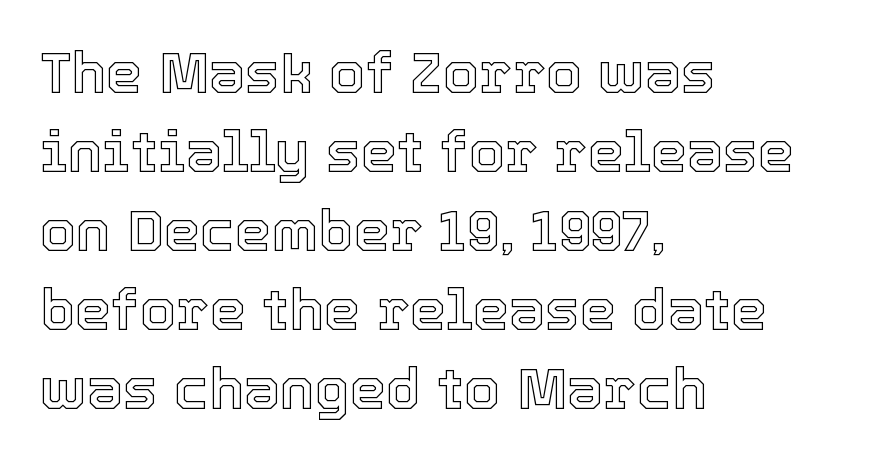
The image shows 58 px text type, upright; set left-aligned, normal line spacing (1.36x), normal letter spacing, not underlined; a medium x-height.
